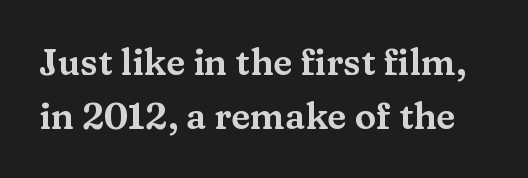
Looks like regular typesetting: each glyph gets only the width it needs. Each row of text sits above clean, open space. The lettering stays uniformly vertical, giving the passage a roman look. The typeface chosen for these lines features serifs. The leading is moderate, giving the passage an even texture. The letters sit at their default tracking, neither squeezed nor spread.
